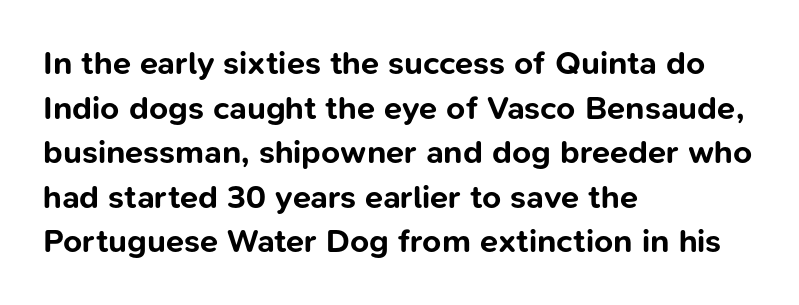
{"serif": "no", "italic": "no", "bold": "yes", "weight": "bold", "width": "normal", "stroke_contrast": "low", "x_height": "medium", "monospaced": "no", "underline": "no", "align": "left", "line_spacing": "normal", "line_spacing_ratio": 1.35, "letter_spacing": "normal", "letter_spacing_em": 0.0, "glyph_px": 33}
